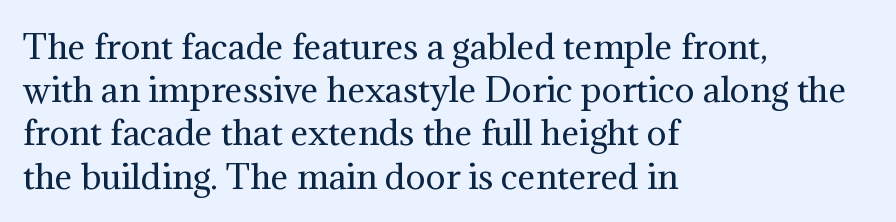
The image shows 33 px regular-weight serif type, upright; set left-aligned, normal line spacing (1.31x), normal letter spacing, not underlined; medium stroke contrast and a medium x-height.
